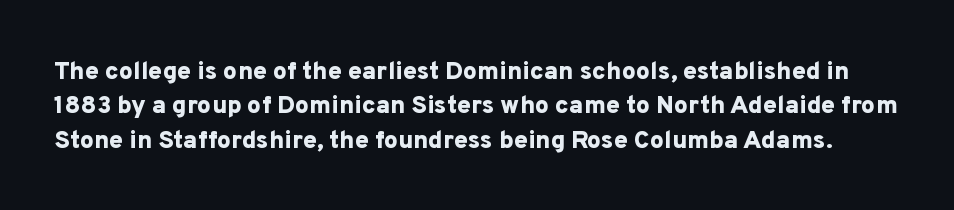
Q: Is the text bold? A: Yes.
Q: Is the text italic (slanted)? A: No, it is upright.
Q: Is the text underlined? A: No.
Q: Is the spacing between letters normal or unusually wide? A: Normal.
Q: Is the spacing between lines tight, normal or loose? A: Normal.
